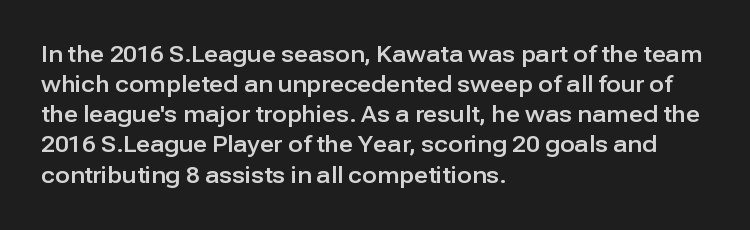
{"italic": "no", "underline": "no", "align": "left", "line_spacing": "normal", "line_spacing_ratio": 1.37, "letter_spacing": "normal", "letter_spacing_em": 0.0, "glyph_px": 22}
